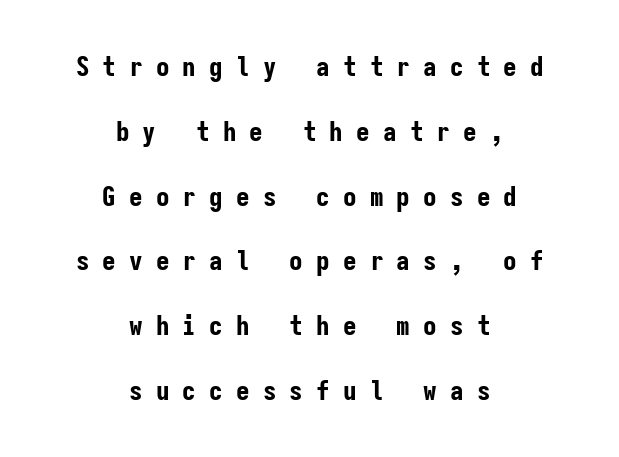
{"italic": "no", "bold": "yes", "underline": "no", "align": "center", "line_spacing": "loose", "line_spacing_ratio": 2.4, "letter_spacing": "wide", "letter_spacing_em": 0.49, "glyph_px": 27}
